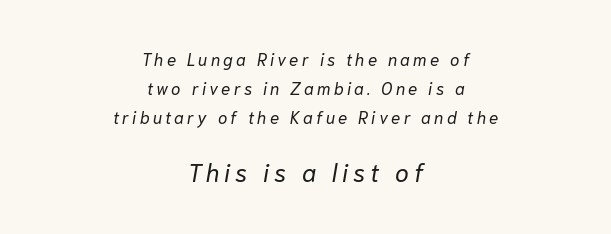
The image shows 25 px text type, italic (leaning right); set centered, normal line spacing (1.7x), not underlined; the second (bottom) block is 1.47x larger.
